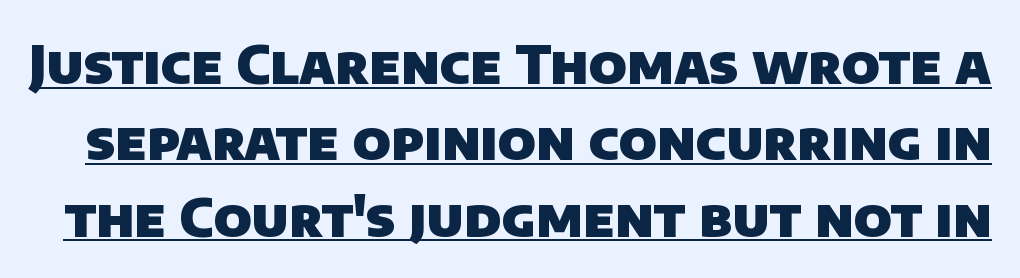
The image shows 53 px heavy sans-serif type; set normal line spacing (1.44x), normal letter spacing, underlined; low stroke contrast and a large x-height.
